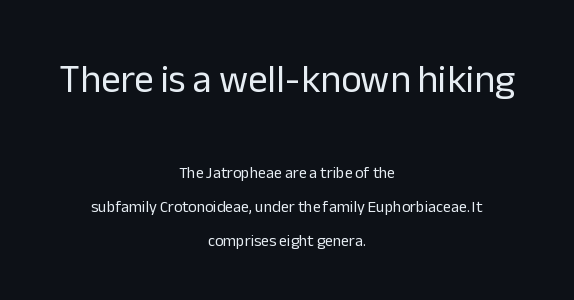
The image shows 39 px regular-weight sans-serif type, upright; set centered, loose line spacing (2.14x), normal letter spacing, not underlined; the first (top) block is 2.44x larger; low stroke contrast and a medium x-height.
